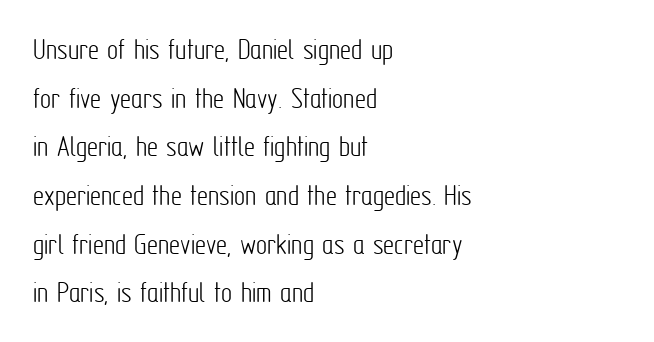
The image shows 31 px light, condensed sans-serif type, upright; set left-aligned, normal line spacing (1.57x), normal letter spacing, not underlined; low stroke contrast and a medium x-height.
